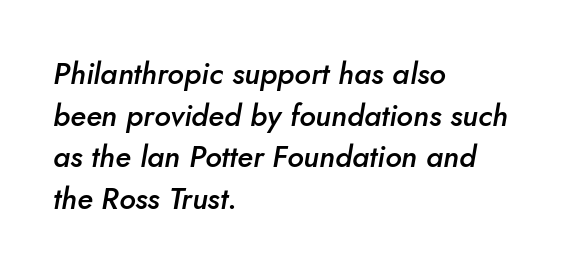
Q: Is the text bold? A: Semi-bold.
Q: Is the text italic (slanted)? A: Yes, it leans right by about 10 degrees.
Q: Is the text underlined? A: No.
Q: How is the paragraph aligned? A: Left-aligned.
Q: Is the spacing between letters normal or unusually wide? A: Normal.
Q: Is the spacing between lines tight, normal or loose? A: Normal.
Q: Width (condensed, normal, or wide)? A: Normal.
Q: Stroke contrast? A: Low.
Q: x-height? A: Small.
Q: Monospaced? A: No.
